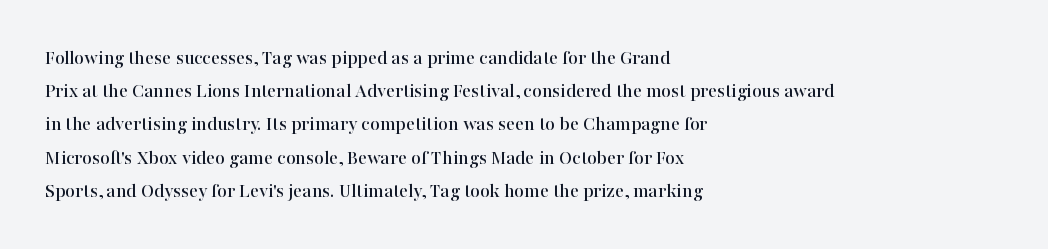
The image shows 21 px text type, upright; set left-aligned, normal line spacing (1.58x), normal letter spacing, not underlined.
